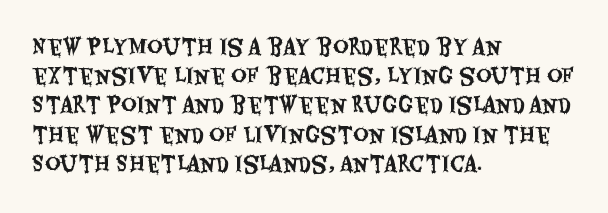
The image shows 21 px text type, upright; set left-aligned, normal line spacing (1.39x), normal letter spacing, not underlined.
